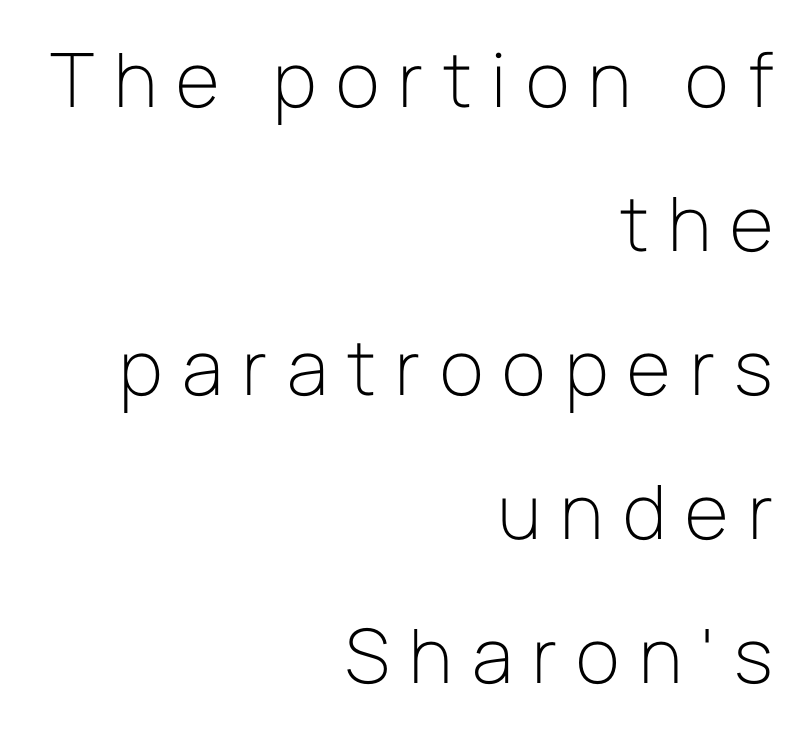
Quick note: interline space is abundant. This sample uses expanded letter spacing, leaving extra air between glyphs. The passage is arranged like a letterhead date or caption credit — flush right. Underline: absent.
